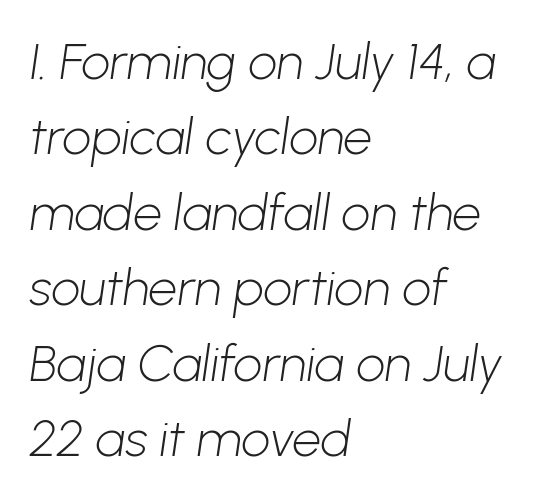
Compared with a centered layout, this one pins lines to the left instead. This sample has the flowing, uneven cadence of proportional lettering. The space directly below the letters is spotless. You could call the tracking neutral — neither tight nor loose. Reading down the column, the eye jumps a familiar distance to each next line. Are there feet on the stems? There aren't — it's a sans.
